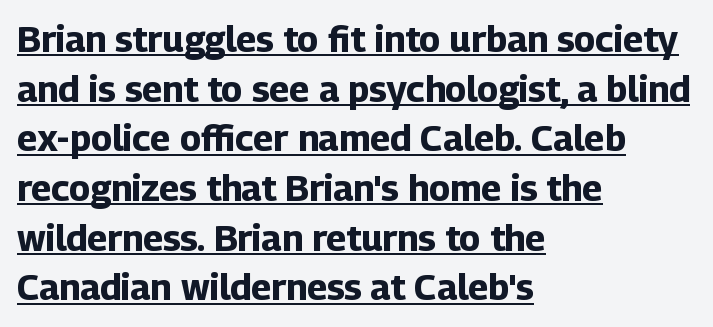
If you drew a ruler down the left edge, every line would touch it. These words are printed bold, with thick strokes throughout. It's the straight-up-and-down kind of type. Default kerning and tracking; the words read as compact shapes.
